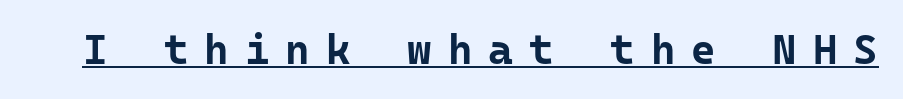
Q: Is the text bold? A: Yes.
Q: Is the text italic (slanted)? A: No, it is upright.
Q: Is the typeface a serif or a sans-serif typeface? A: Sans-serif.
Q: Is the text underlined? A: Yes.
Q: Is the spacing between letters normal or unusually wide? A: Unusually wide.
Q: Width (condensed, normal, or wide)? A: Normal.
Q: Stroke contrast? A: Low.
Q: x-height? A: Medium.
Q: Monospaced? A: Yes.
